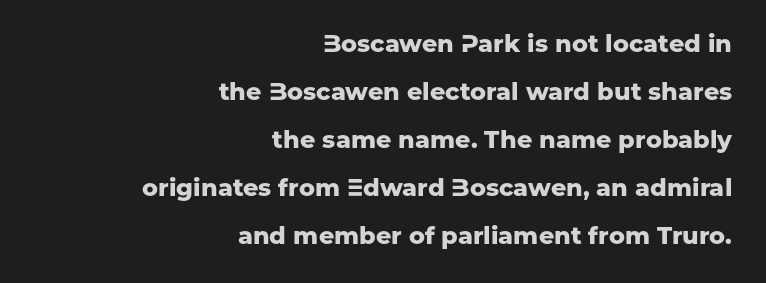
The image shows 24 px bold type, upright; set right-aligned, loose line spacing (2.0x), normal letter spacing, not underlined.
